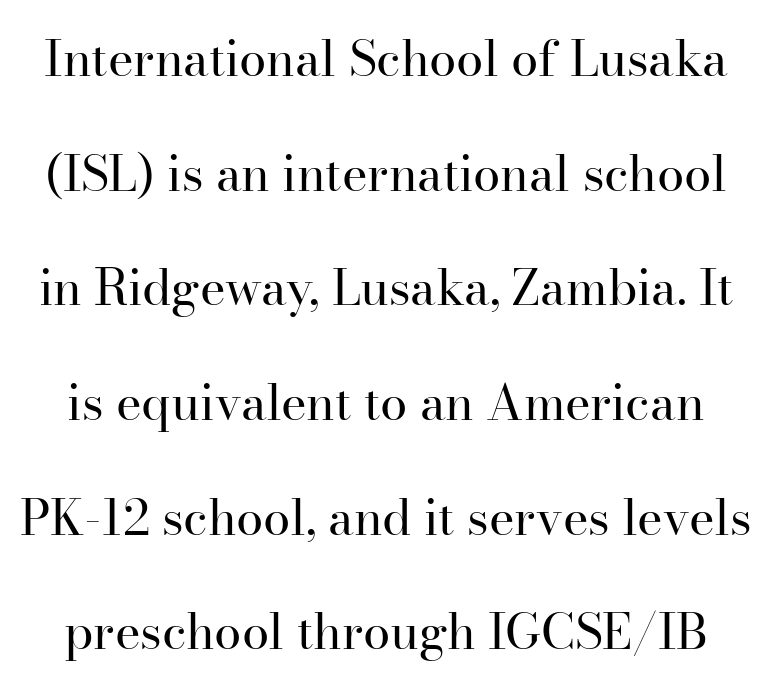
Q: Is the text bold? A: No.
Q: Is the text italic (slanted)? A: No, it is upright.
Q: Is the typeface a serif or a sans-serif typeface? A: Serif.
Q: Is the text underlined? A: No.
Q: Is the spacing between letters normal or unusually wide? A: Normal.
Q: Is the spacing between lines tight, normal or loose? A: Loose.
Q: Width (condensed, normal, or wide)? A: Normal.
Q: Stroke contrast? A: High.
Q: x-height? A: Small.
Q: Monospaced? A: No.
